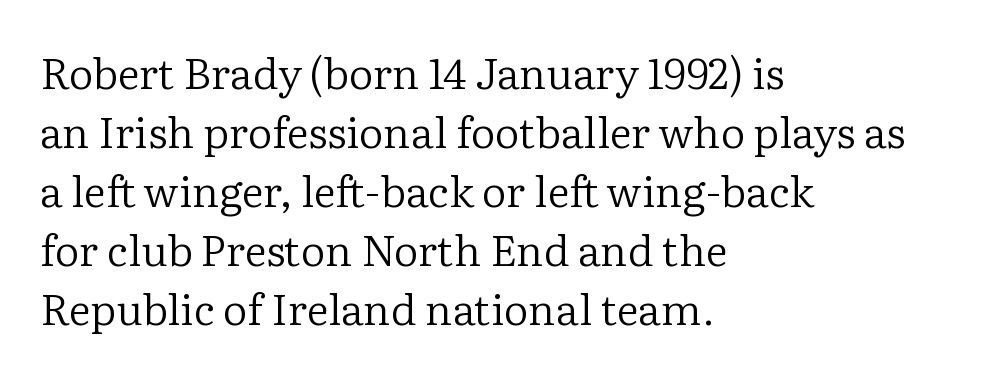
{"serif": "yes", "italic": "no", "bold": "no", "weight": "regular", "width": "normal", "stroke_contrast": "low", "x_height": "medium", "monospaced": "no", "underline": "no", "align": "left", "line_spacing": "normal", "line_spacing_ratio": 1.37, "letter_spacing": "normal", "letter_spacing_em": 0.0, "glyph_px": 43}
